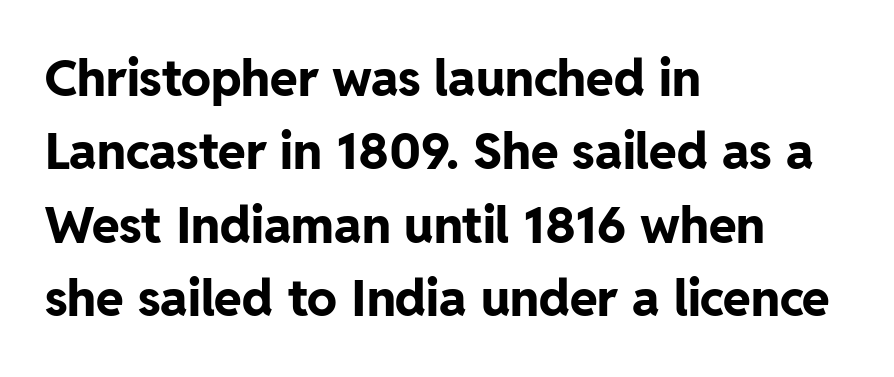
The image shows 50 px bold sans-serif type, upright; set left-aligned, normal line spacing (1.47x), normal letter spacing, not underlined; low stroke contrast and a medium x-height.
